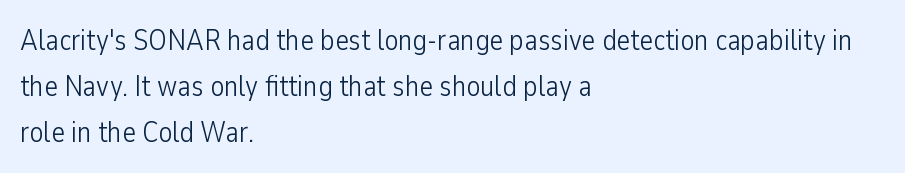
The line texture is even and compact thanks to regular tracking. The passage shown is typed in a proportional face where columns would drift. In CSS terms this would be text-align: left. Letters have the restrained weight of plain body copy at most. A bare baseline throughout the passage.
